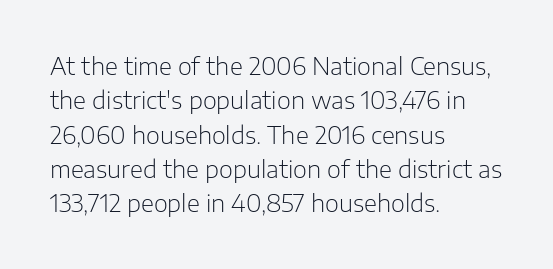
Vertical stems look standard width or narrower in stroke. Default kerning and tracking; the words read as compact shapes. These lines are set flush left with a ragged right edge. The baseline area is clear.
